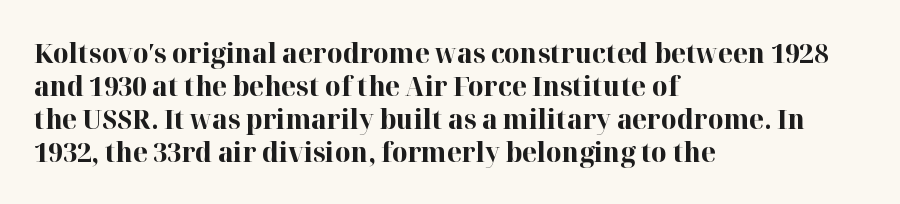
{"italic": "no", "bold": "yes", "underline": "no", "align": "left", "line_spacing_ratio": 1.22, "letter_spacing": "normal", "letter_spacing_em": 0.0, "glyph_px": 27}
